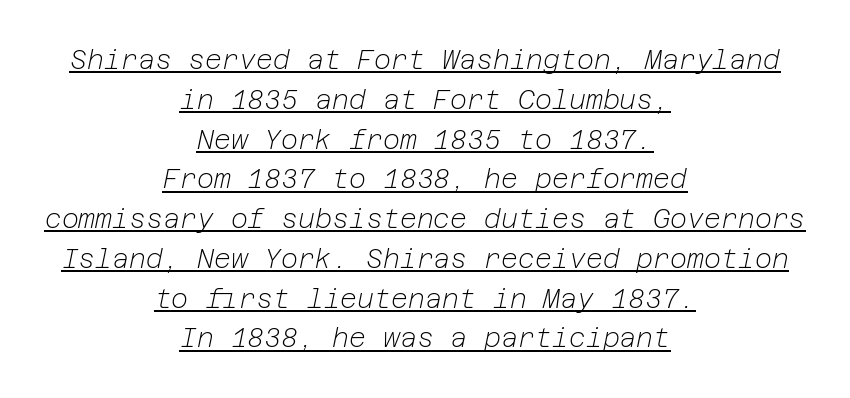
When letters slant like this, we call the style italic. The passage is arranged like a title page — every line centered. Successive baselines arrive at the customary interval. Ink coverage per letter is moderate at most.
